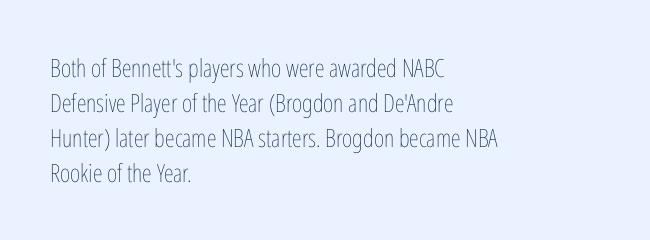
Nobody drew a line under any word here. The passage is arranged the way most books set body copy — flush left. Is the stroke heavy? The answer is a plain regular-or-lighter. Nobody touched the tracking dial on this one. A roman cut, with each character standing at attention. The space between consecutive lines is moderate.
